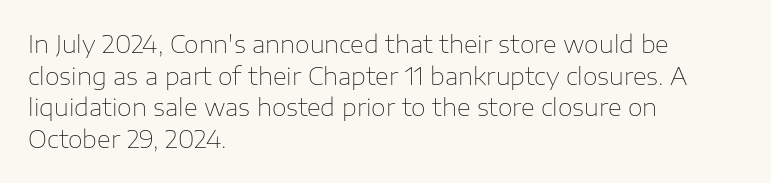
Leftover space on each line is placed entirely after the last word. The typesetting does not lean heavy: it is not bold. Honestly, the letter spacing is just normal — you wouldn't notice it. Underline: absent. If you drew a line through each stem, it would be perfectly vertical.
